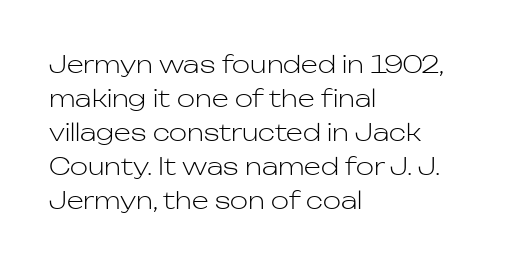
{"italic": "no", "bold": "no", "underline": "no", "align": "left", "line_spacing": "normal", "line_spacing_ratio": 1.42, "letter_spacing": "normal", "letter_spacing_em": 0.0, "glyph_px": 24}
